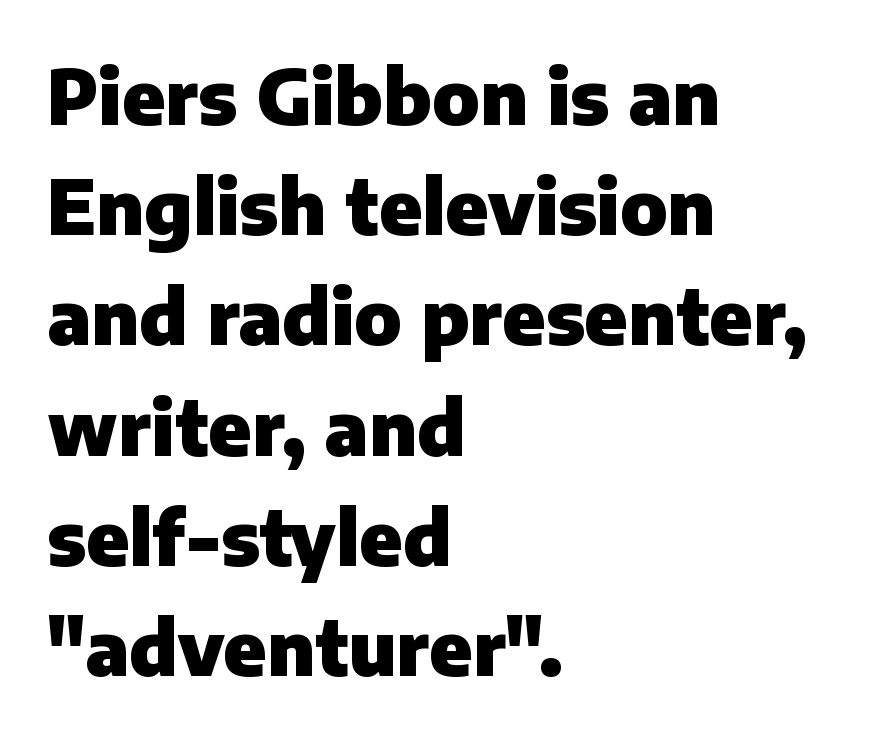
{"serif": "no", "italic": "no", "bold": "yes", "weight": "heavy", "width": "normal", "stroke_contrast": "low", "x_height": "medium", "monospaced": "no", "underline": "no", "align": "left", "line_spacing": "normal", "line_spacing_ratio": 1.47, "letter_spacing": "normal", "letter_spacing_em": 0.0, "glyph_px": 75}
